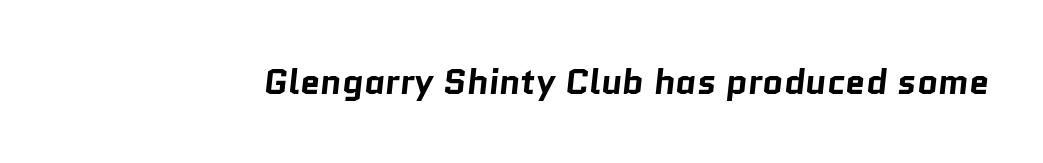
The image shows 36 px bold sans-serif type; set normal letter spacing, not underlined; low stroke contrast and a medium x-height.
